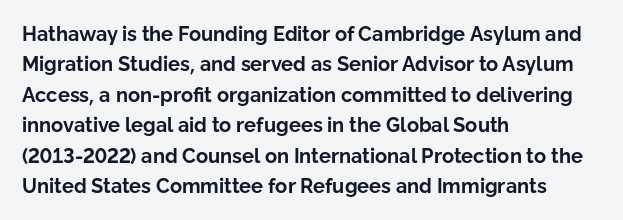
The image shows 20 px bold type, upright; set left-aligned, normal line spacing (1.52x), normal letter spacing, not underlined.
